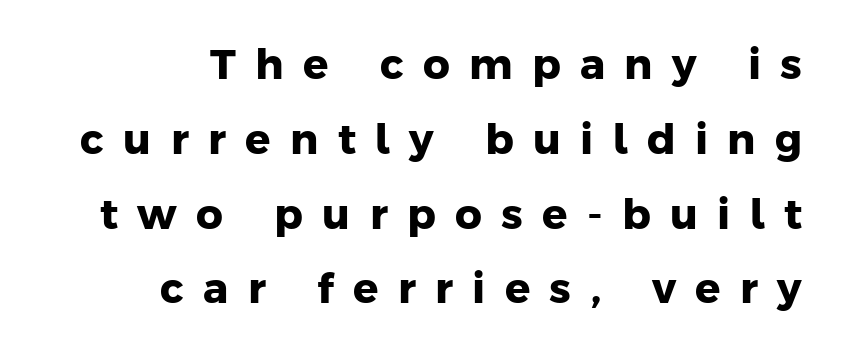
The image shows 42 px heavy sans-serif type; set line spacing 1.78x, unusually wide letter spacing (+0.46 em), not underlined; low stroke contrast and a medium x-height.
